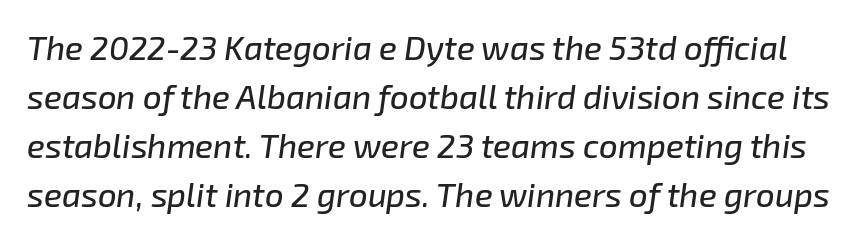
{"italic": "yes", "lean": "right", "slant_degrees": 8, "width": "normal", "stroke_contrast": "low", "x_height": "medium", "monospaced": "no", "underline": "no", "line_spacing": "normal", "line_spacing_ratio": 1.48, "letter_spacing": "normal", "letter_spacing_em": 0.0, "glyph_px": 33}
